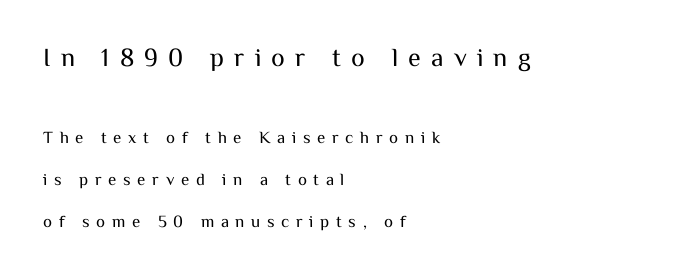
The image shows 26 px text type, upright; set left-aligned, loose line spacing (2.47x), unusually wide letter spacing (+0.39 em), not underlined; the first (top) block is 1.53x larger.
